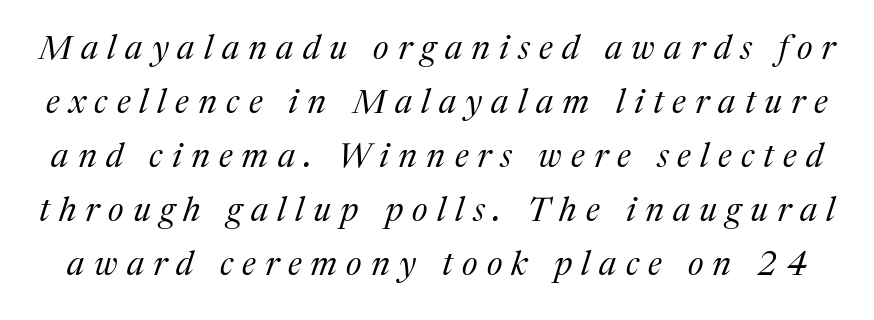
The tracking jumps out immediately: characters are airy and widely separated. No chunkiness to these letters — they're not bold. Does the leading feel generous? No, just average. Note the varied advance widths — an 'i' is clearly narrower than an 'm'.
